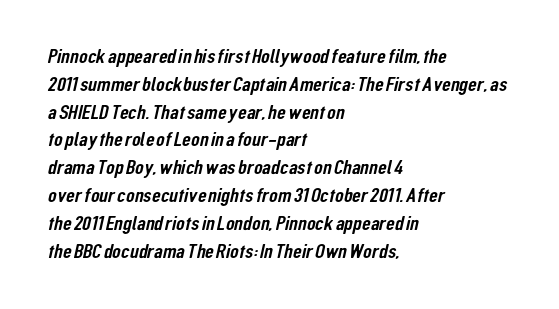
The image shows 20 px text type; set left-aligned, normal line spacing (1.39x), normal letter spacing, not underlined.
